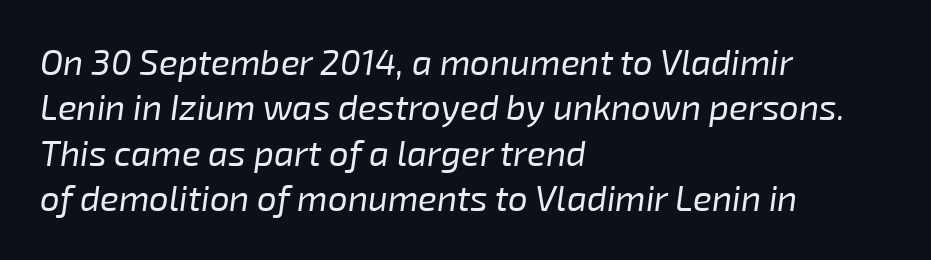
The image shows 35 px regular-weight type, italic (leaning right); set left-aligned, normal line spacing (1.3x), normal letter spacing, not underlined; low stroke contrast and a medium x-height.
